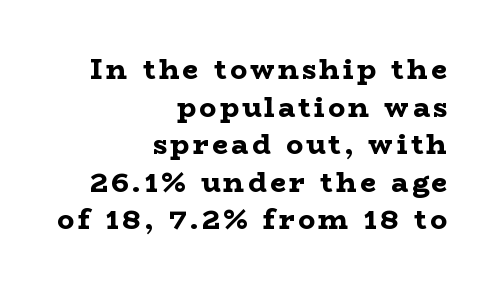
{"serif": "yes", "italic": "no", "bold": "yes", "weight": "bold", "width": "wide", "stroke_contrast": "low", "x_height": "medium", "monospaced": "no", "underline": "no", "align": "right", "line_spacing": "normal", "line_spacing_ratio": 1.34, "glyph_px": 28}
